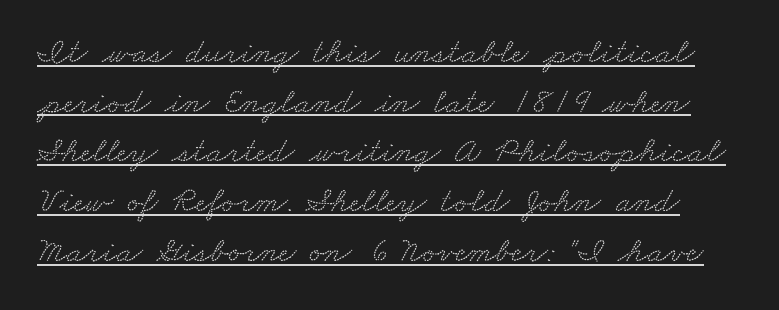
The image shows 36 px wide serif type; set normal line spacing (1.38x), normal letter spacing, underlined; low stroke contrast and a small x-height.
